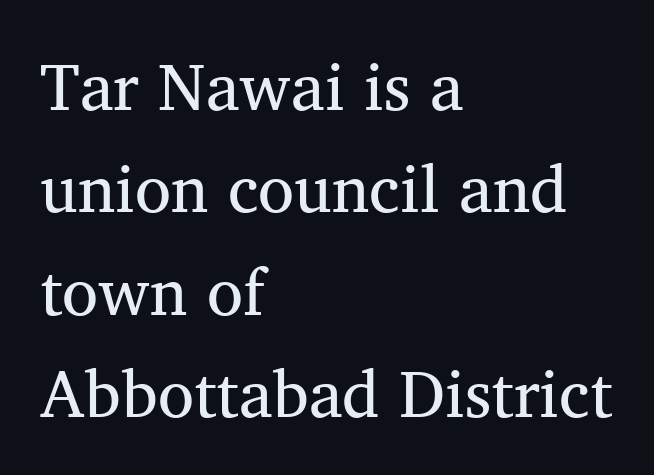
Spacing between characters is what you'd get straight out of the box. Note the varied advance widths — an 'i' is clearly narrower than an 'm'. This sample is left-justified, so line endings fall wherever the words run out. Stroke thickness stays within the range of a standard reading face or lighter. Italic? Not at all — the glyphs are vertical. I'd call this a serif setting — the letters wear small feet.
